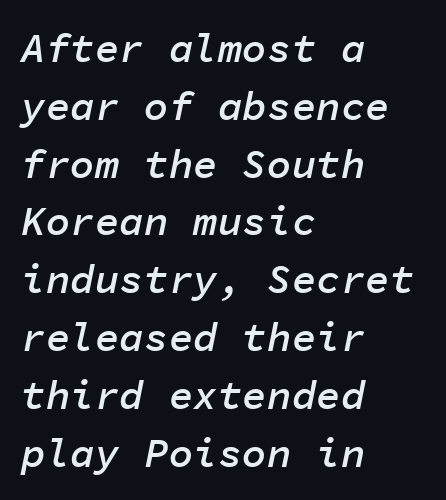
The image shows 41 px semibold type, italic (leaning right), monospaced; set left-aligned, normal line spacing (1.41x), normal letter spacing, not underlined; low stroke contrast and a medium x-height.
